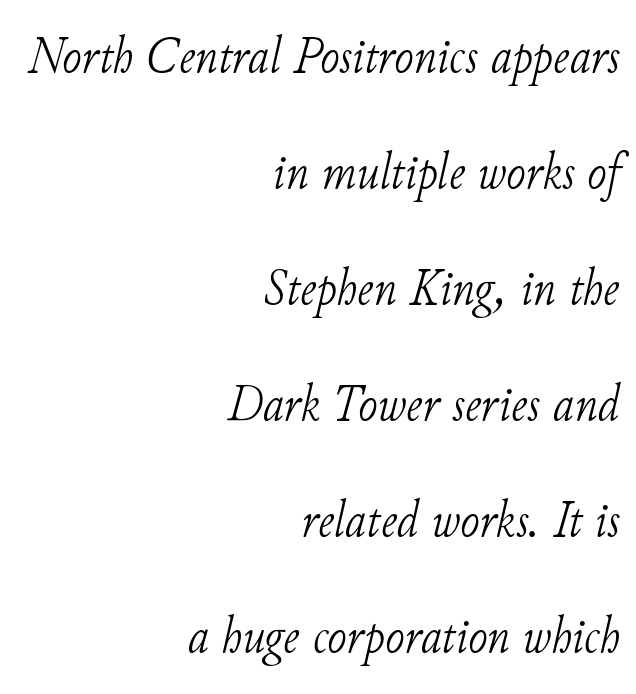
In terms of leading, this rendering errs on the spacious side. The face used here is rendered with its standard letterfit. Italic? Definitely — the glyphs are oblique. The font sits on the lighter half of the weight spectrum, regular included.
